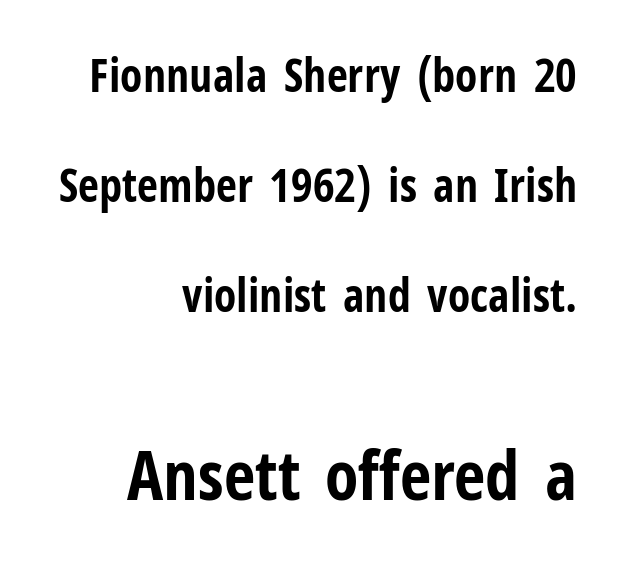
The letters stand upright; this is a roman face. The rendering shows plain stroke endings on the letterforms — a sans-serif design. Pretty heavy lettering here — definitely bold. Is the letter spacing exaggerated? No — it looks like the ordinary default. Regarding leading, the lines here are spaced well apart.
